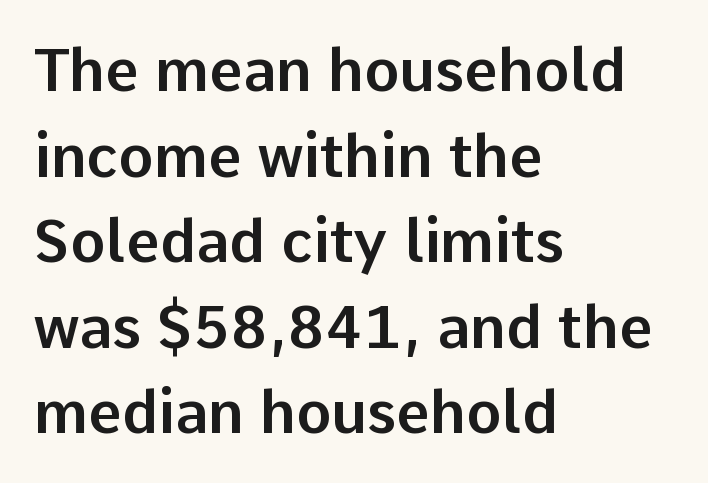
Q: Is the text italic (slanted)? A: No, it is upright.
Q: Is the typeface a serif or a sans-serif typeface? A: Sans-serif.
Q: Is the text underlined? A: No.
Q: How is the paragraph aligned? A: Left-aligned.
Q: Is the spacing between letters normal or unusually wide? A: Normal.
Q: Is the spacing between lines tight, normal or loose? A: Normal.
Q: Width (condensed, normal, or wide)? A: Normal.
Q: Stroke contrast? A: Low.
Q: x-height? A: Medium.
Q: Monospaced? A: No.
